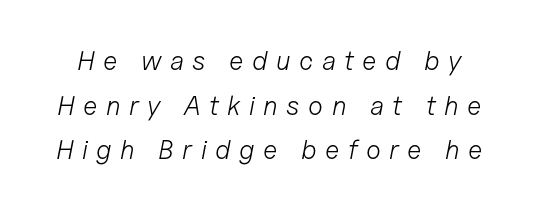
This sample uses expanded letter spacing, leaving extra air between glyphs. Vertical stems look standard width or narrower in stroke. Leading: standard. Bare-footed words on every line. Posture: slanted.
